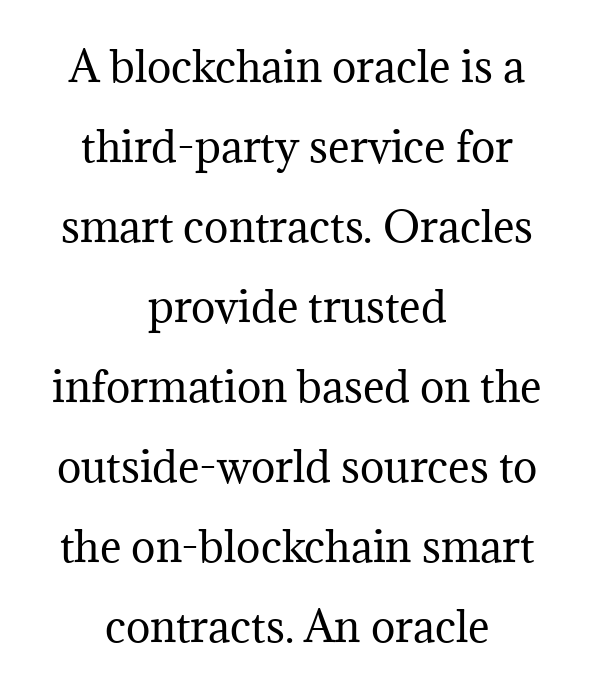
Weight: regular or lighter. This rendering features lettering with no underline. In CSS terms this would be text-align: center. Widely set lines give the paragraph a tall, airy silhouette. The letters stand upright; this is a roman face.
